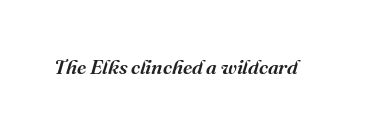
Q: Is the text italic (slanted)? A: Yes, it leans right by about 16 degrees.
Q: Is the text underlined? A: No.
Q: Is the spacing between letters normal or unusually wide? A: Normal.
